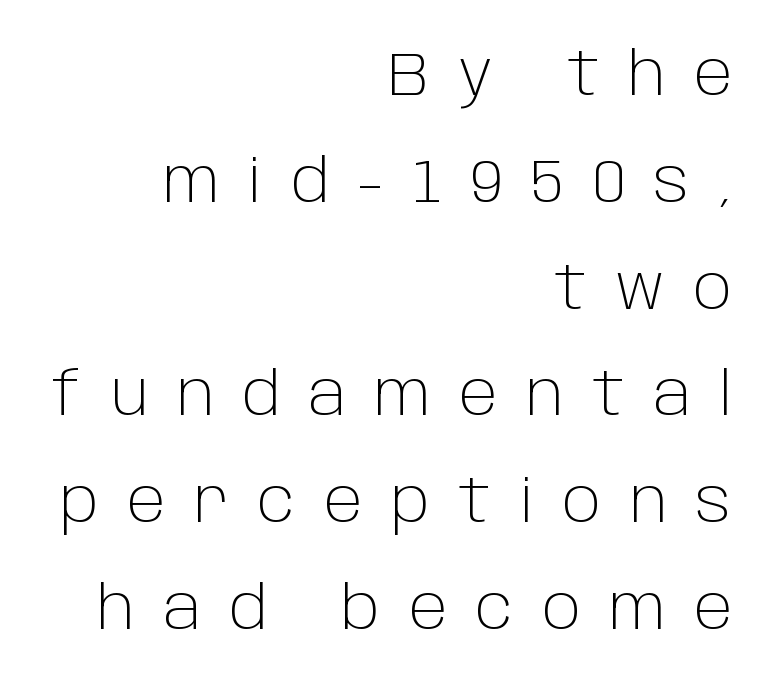
The image shows 60 px light sans-serif type, upright; set right-aligned, line spacing 1.78x, unusually wide letter spacing (+0.48 em), not underlined; low stroke contrast and a large x-height.
